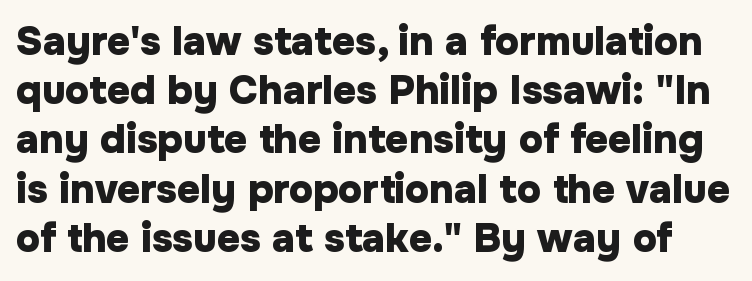
The image shows 40 px heavy sans-serif type, upright; set line spacing 1.23x, normal letter spacing, not underlined; low stroke contrast and a medium x-height.
